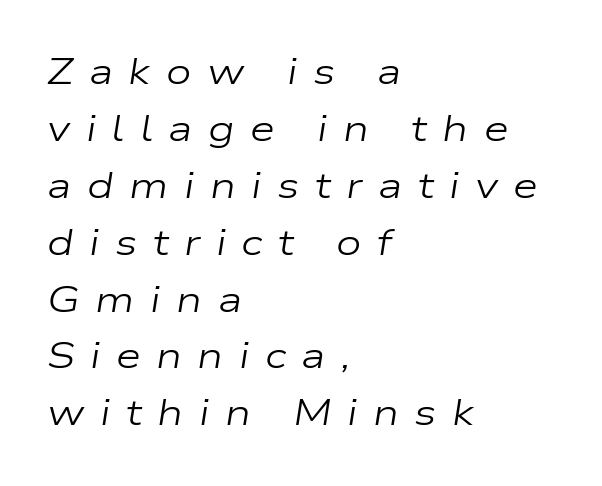
Typeset ragged right — the left edge is the straight one. The gaps between neighbouring characters are conspicuously large. Character widths vary here, with narrow letters taking less room than wide ones. The designer left line spacing at the default.
